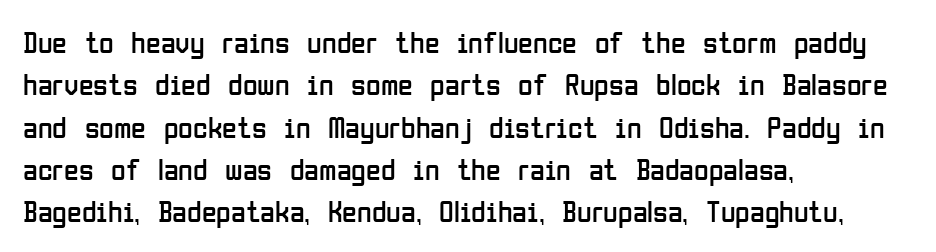
Q: Is the text bold? A: No.
Q: Is the text italic (slanted)? A: No, it is upright.
Q: Is the typeface a serif or a sans-serif typeface? A: Sans-serif.
Q: Is the text underlined? A: No.
Q: How is the paragraph aligned? A: Left-aligned.
Q: Is the spacing between letters normal or unusually wide? A: Normal.
Q: Is the spacing between lines tight, normal or loose? A: Normal.
Q: Width (condensed, normal, or wide)? A: Condensed.
Q: Stroke contrast? A: Low.
Q: x-height? A: Medium.
Q: Monospaced? A: No.
